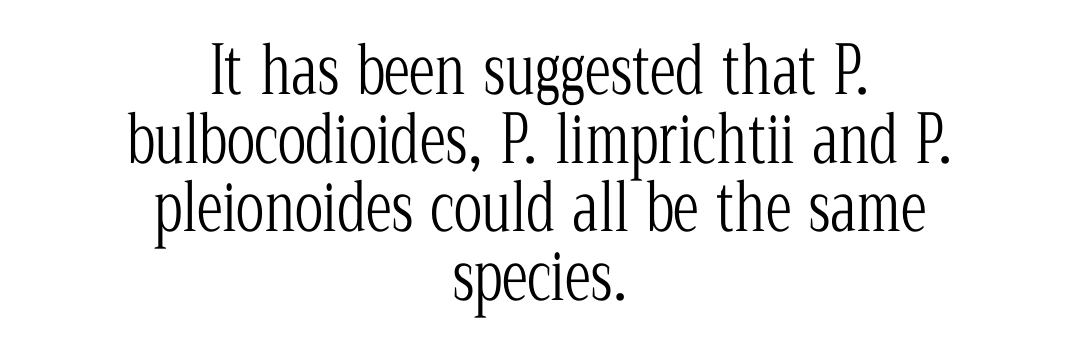
{"serif": "yes", "italic": "no", "bold": "no", "weight": "light", "width": "condensed", "stroke_contrast": "low", "x_height": "medium", "monospaced": "no", "underline": "no", "align": "center", "line_spacing": "tight", "line_spacing_ratio": 1.04, "letter_spacing": "normal", "letter_spacing_em": 0.0, "glyph_px": 66}
